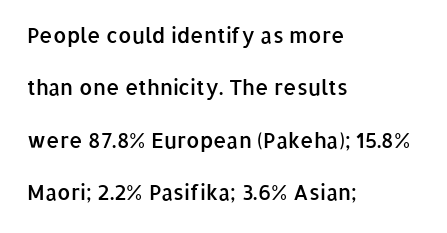
Q: Is the text bold? A: Semi-bold.
Q: Is the text italic (slanted)? A: No, it is upright.
Q: Is the text underlined? A: No.
Q: How is the paragraph aligned? A: Left-aligned.
Q: Is the spacing between letters normal or unusually wide? A: Normal.
Q: Is the spacing between lines tight, normal or loose? A: Loose.
